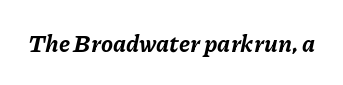
{"italic": "yes", "lean": "right", "slant_degrees": 11, "bold": "yes", "underline": "no", "letter_spacing": "normal", "letter_spacing_em": 0.0, "glyph_px": 24}
